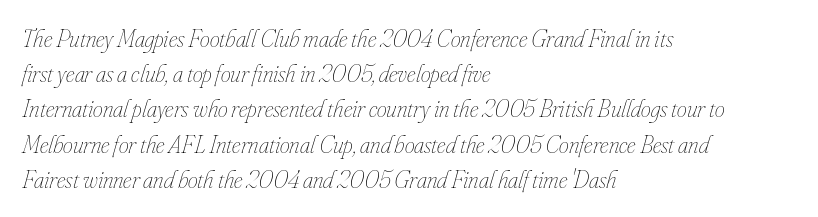
The image shows 25 px text type, italic (leaning right); set left-aligned, normal line spacing (1.41x), normal letter spacing, not underlined.
